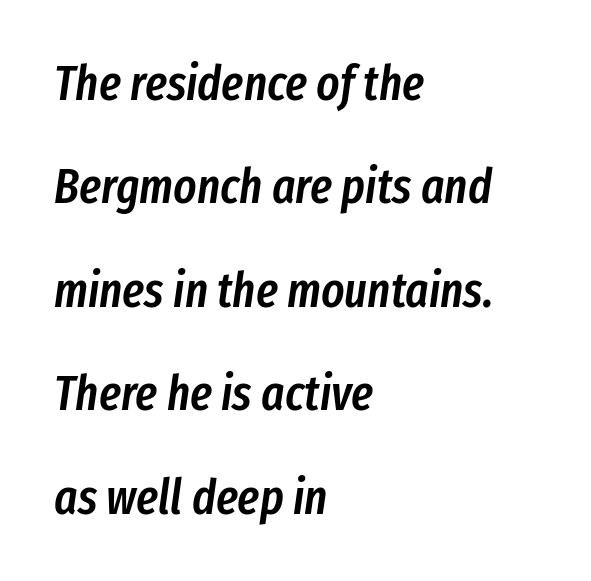
The image shows 49 px semibold, condensed type, italic (leaning right); set left-aligned, loose line spacing (2.11x), normal letter spacing, not underlined; low stroke contrast and a medium x-height.
